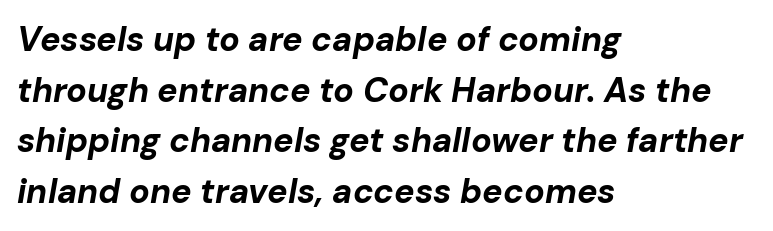
{"italic": "yes", "lean": "right", "slant_degrees": 10, "bold": "yes", "weight": "bold", "width": "normal", "stroke_contrast": "low", "x_height": "medium", "monospaced": "no", "underline": "no", "align": "left", "line_spacing": "normal", "line_spacing_ratio": 1.49, "letter_spacing": "normal", "letter_spacing_em": 0.0, "glyph_px": 34}
